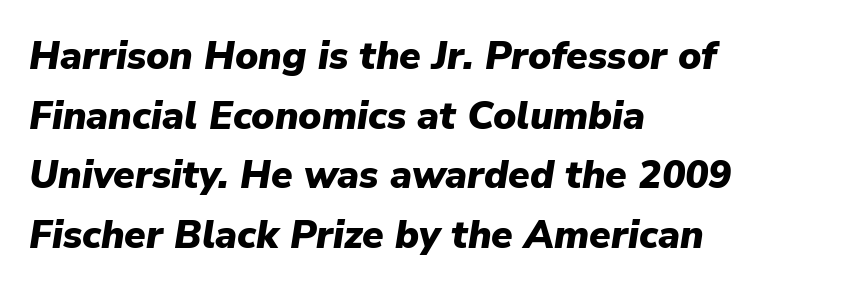
{"italic": "yes", "lean": "right", "slant_degrees": 9, "bold": "yes", "weight": "heavy", "width": "normal", "stroke_contrast": "low", "x_height": "medium", "monospaced": "no", "underline": "no", "align": "left", "line_spacing": "normal", "line_spacing_ratio": 1.53, "letter_spacing": "normal", "letter_spacing_em": 0.0, "glyph_px": 39}
